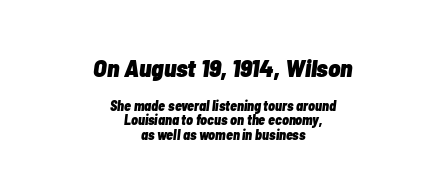
Q: Is the text bold? A: Yes.
Q: Is the text italic (slanted)? A: Yes, it leans right by about 7 degrees.
Q: Is the text underlined? A: No.
Q: How is the paragraph aligned? A: Centered.
Q: Is the spacing between letters normal or unusually wide? A: Normal.
Q: Is the spacing between lines tight, normal or loose? A: Tight.
Q: Which block of text is set in a larger size, the first (top) or the second (bottom)? A: The first (top) one.
